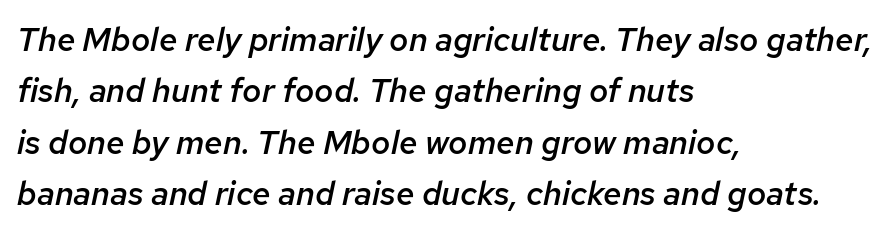
{"italic": "yes", "lean": "right", "slant_degrees": 12, "bold": "semi", "weight": "semibold", "width": "normal", "stroke_contrast": "low", "x_height": "medium", "monospaced": "no", "underline": "no", "align": "left", "line_spacing": "normal", "line_spacing_ratio": 1.56, "letter_spacing": "normal", "letter_spacing_em": 0.0, "glyph_px": 33}
